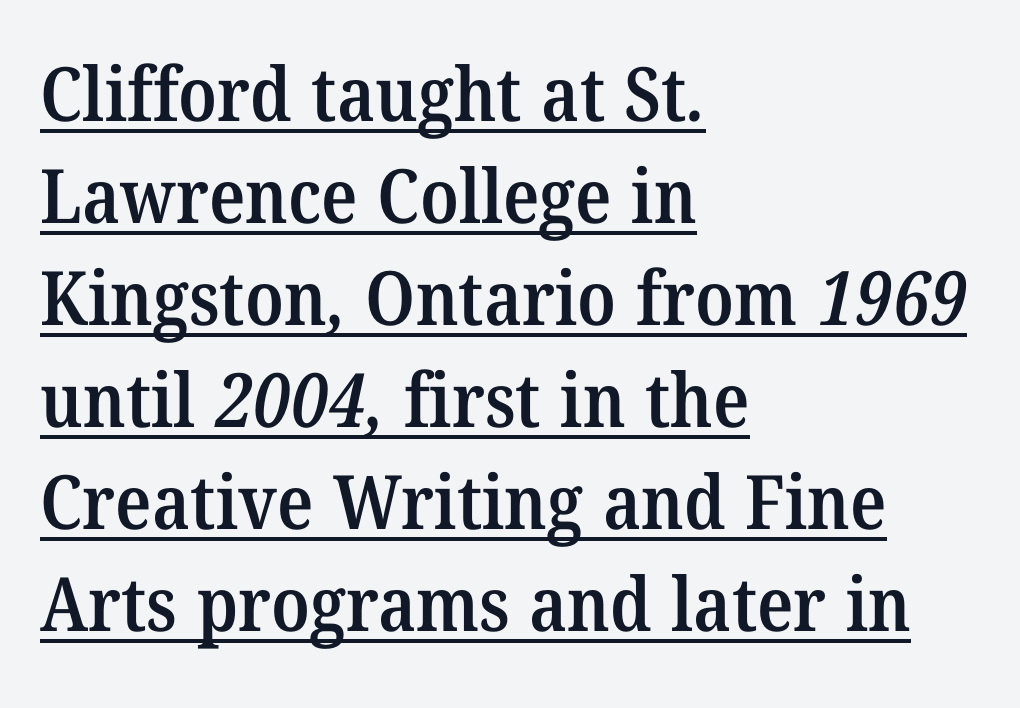
Q: Is the text bold? A: Semi-bold.
Q: Is the typeface a serif or a sans-serif typeface? A: Serif.
Q: Is the text underlined? A: Yes.
Q: How is the paragraph aligned? A: Left-aligned.
Q: Is the spacing between letters normal or unusually wide? A: Normal.
Q: Is the spacing between lines tight, normal or loose? A: Normal.
Q: Width (condensed, normal, or wide)? A: Normal.
Q: Stroke contrast? A: Medium.
Q: x-height? A: Medium.
Q: Monospaced? A: No.
